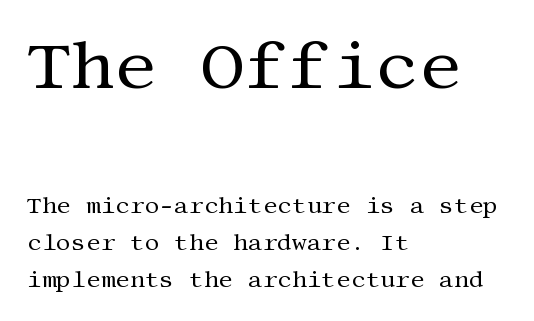
Q: Is the text bold? A: No.
Q: Is the text italic (slanted)? A: No, it is upright.
Q: Is the typeface a serif or a sans-serif typeface? A: Serif.
Q: Is the text underlined? A: No.
Q: How is the paragraph aligned? A: Left-aligned.
Q: Is the spacing between letters normal or unusually wide? A: Normal.
Q: Is the spacing between lines tight, normal or loose? A: Normal.
Q: Which block of text is set in a larger size, the first (top) or the second (bottom)? A: The first (top) one.
Q: Width (condensed, normal, or wide)? A: Normal.
Q: Stroke contrast? A: Medium.
Q: x-height? A: Large.
